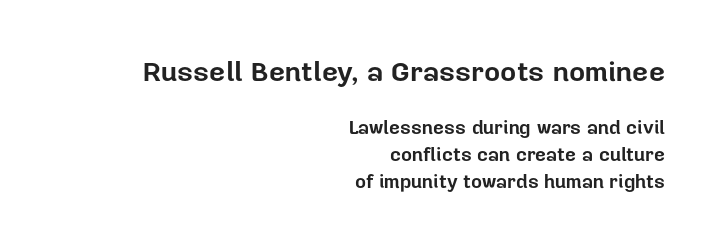
The image shows 28 px bold sans-serif type, upright; set right-aligned, normal line spacing (1.42x), normal letter spacing, not underlined; the first (top) block is 1.47x larger; low stroke contrast and a medium x-height.
